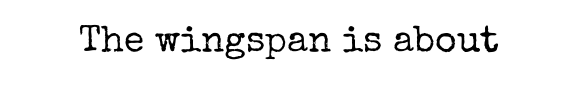
{"serif": "yes", "italic": "no", "bold": "no", "weight": "regular", "width": "normal", "stroke_contrast": "low", "x_height": "medium", "monospaced": "no", "underline": "no", "letter_spacing": "normal", "letter_spacing_em": 0.0, "glyph_px": 37}
